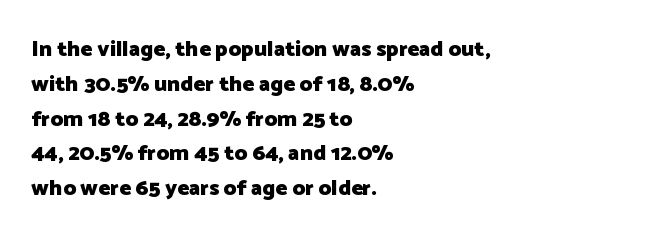
Q: Is the text bold? A: Yes.
Q: Is the text italic (slanted)? A: No, it is upright.
Q: Is the text underlined? A: No.
Q: How is the paragraph aligned? A: Left-aligned.
Q: Is the spacing between letters normal or unusually wide? A: Normal.
Q: Is the spacing between lines tight, normal or loose? A: Normal.
